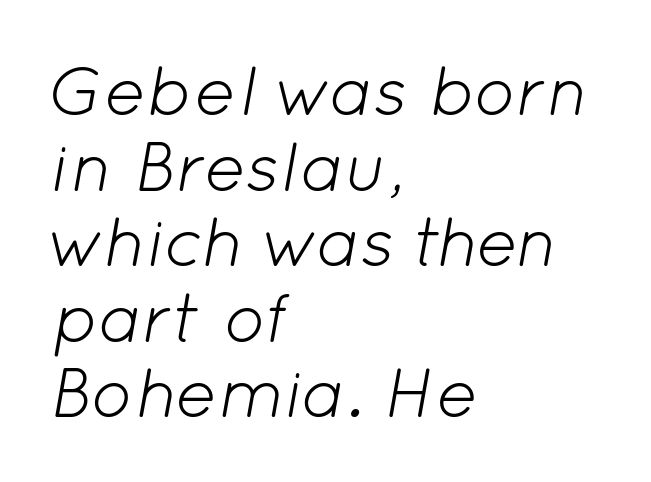
Q: Is the text bold? A: No.
Q: Is the text italic (slanted)? A: Yes, it leans right by about 12 degrees.
Q: Is the text underlined? A: No.
Q: How is the paragraph aligned? A: Left-aligned.
Q: Is the spacing between letters normal or unusually wide? A: Normal.
Q: Is the spacing between lines tight, normal or loose? A: Tight.
Q: Width (condensed, normal, or wide)? A: Normal.
Q: Stroke contrast? A: Low.
Q: x-height? A: Medium.
Q: Monospaced? A: No.
